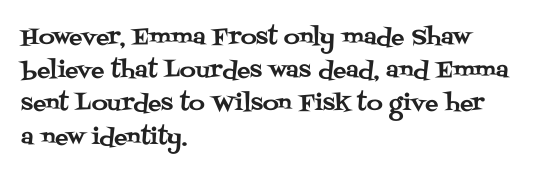
Q: Is the text italic (slanted)? A: No, it is upright.
Q: Is the text underlined? A: No.
Q: How is the paragraph aligned? A: Left-aligned.
Q: Is the spacing between letters normal or unusually wide? A: Normal.
Q: Is the spacing between lines tight, normal or loose? A: Normal.
